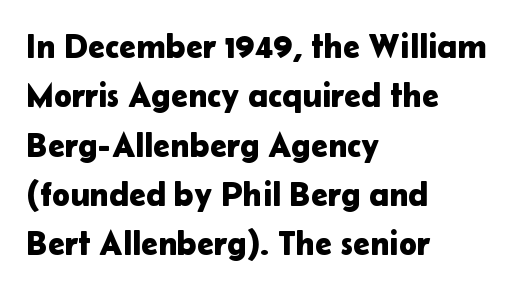
The image shows 34 px sans-serif type, upright; set left-aligned, normal line spacing (1.45x), normal letter spacing, not underlined; low stroke contrast and a medium x-height.
